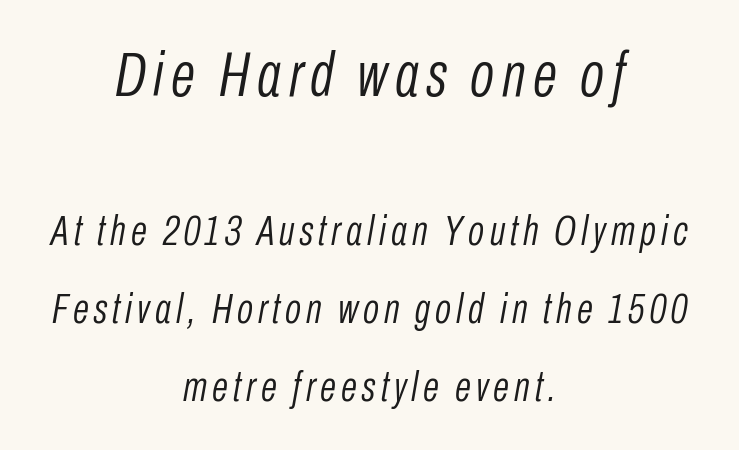
The image shows 63 px light, condensed type, italic (leaning right); set centered, line spacing 1.86x, not underlined; the first (top) block is 1.5x larger; low stroke contrast and a medium x-height.
